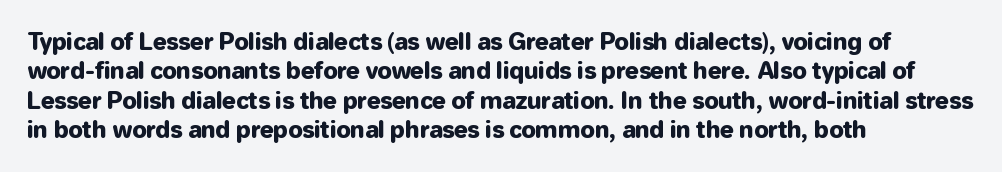
Q: Is the text italic (slanted)? A: No, it is upright.
Q: Is the text underlined? A: No.
Q: How is the paragraph aligned? A: Left-aligned.
Q: Is the spacing between letters normal or unusually wide? A: Normal.
Q: Is the spacing between lines tight, normal or loose? A: Normal.
